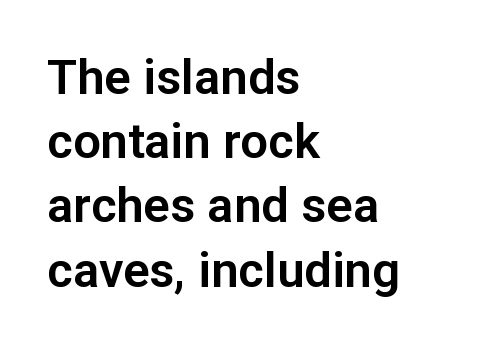
Q: Is the text italic (slanted)? A: No, it is upright.
Q: Is the typeface a serif or a sans-serif typeface? A: Sans-serif.
Q: Is the text underlined? A: No.
Q: How is the paragraph aligned? A: Left-aligned.
Q: Is the spacing between letters normal or unusually wide? A: Normal.
Q: Is the spacing between lines tight, normal or loose? A: Normal.
Q: Width (condensed, normal, or wide)? A: Normal.
Q: Stroke contrast? A: Low.
Q: x-height? A: Medium.
Q: Monospaced? A: No.
